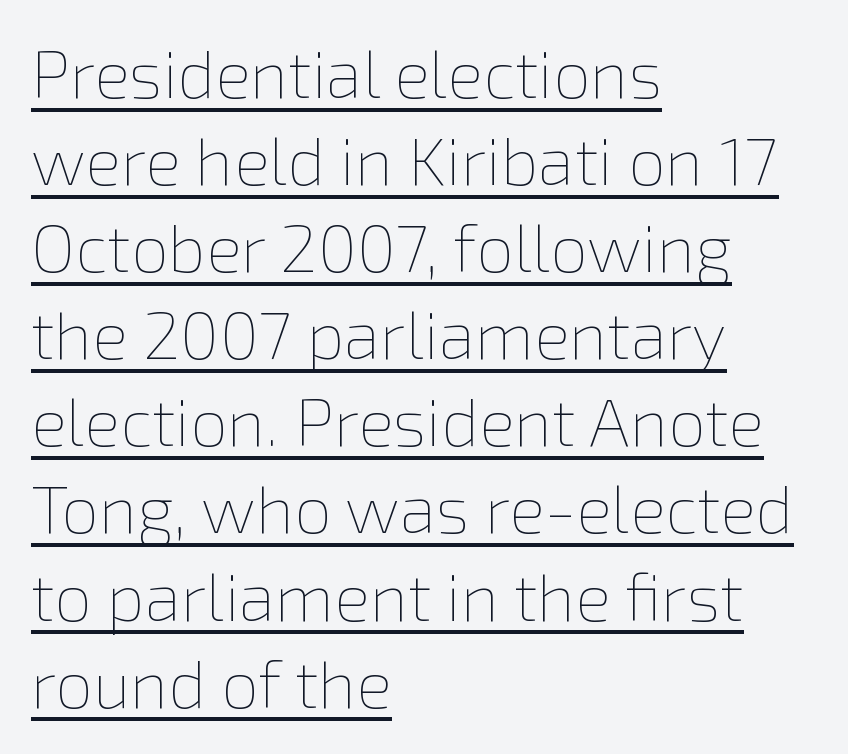
{"italic": "no", "bold": "no", "weight": "thin", "width": "normal", "x_height": "medium", "monospaced": "no", "underline": "yes", "align": "left", "line_spacing": "normal", "line_spacing_ratio": 1.3, "letter_spacing": "normal", "letter_spacing_em": 0.0, "glyph_px": 67}
